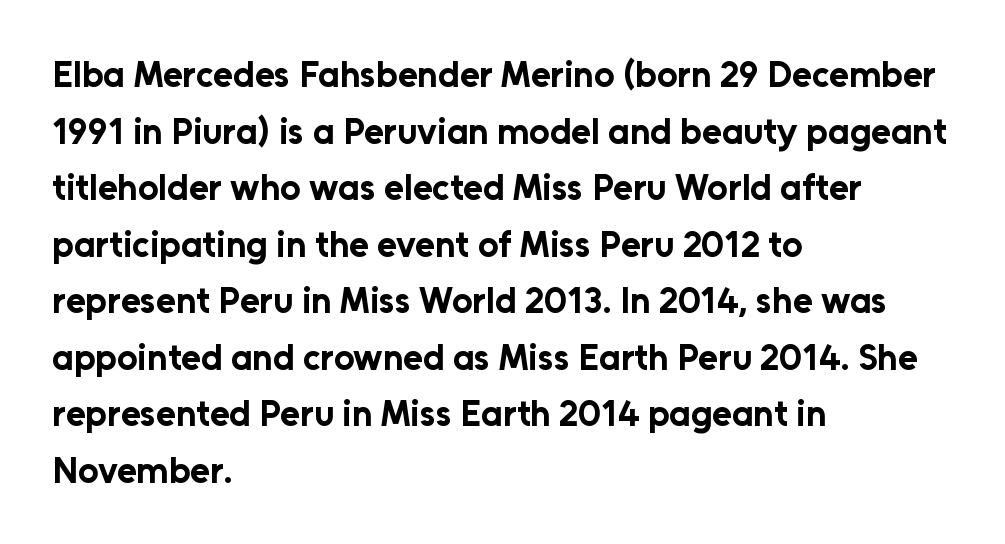
{"serif": "no", "italic": "no", "bold": "yes", "weight": "bold", "width": "normal", "stroke_contrast": "low", "x_height": "medium", "monospaced": "no", "underline": "no", "align": "left", "line_spacing": "normal", "line_spacing_ratio": 1.57, "letter_spacing": "normal", "letter_spacing_em": 0.0, "glyph_px": 36}
